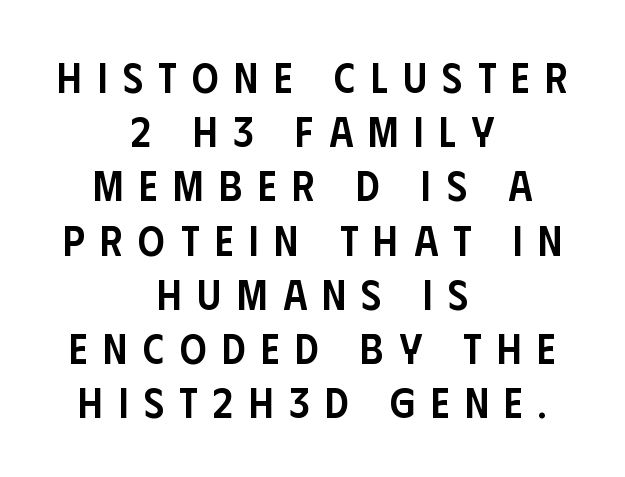
{"serif": "no", "italic": "no", "bold": "semi", "weight": "semibold", "width": "condensed", "stroke_contrast": "low", "x_height": "large", "monospaced": "no", "underline": "no", "align": "center", "line_spacing": "normal", "line_spacing_ratio": 1.29, "letter_spacing": "wide", "letter_spacing_em": 0.37, "glyph_px": 42}
